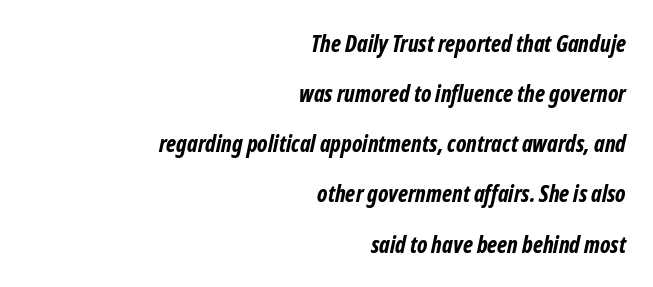
Q: Is the text bold? A: Yes.
Q: Is the text underlined? A: No.
Q: How is the paragraph aligned? A: Right-aligned.
Q: Is the spacing between letters normal or unusually wide? A: Normal.
Q: Is the spacing between lines tight, normal or loose? A: Loose.
